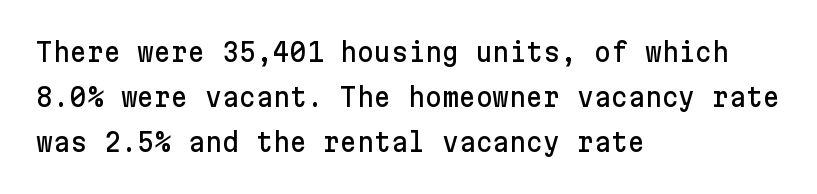
{"italic": "no", "underline": "no", "align": "left", "line_spacing_ratio": 1.73, "letter_spacing": "normal", "letter_spacing_em": 0.0, "glyph_px": 26}
